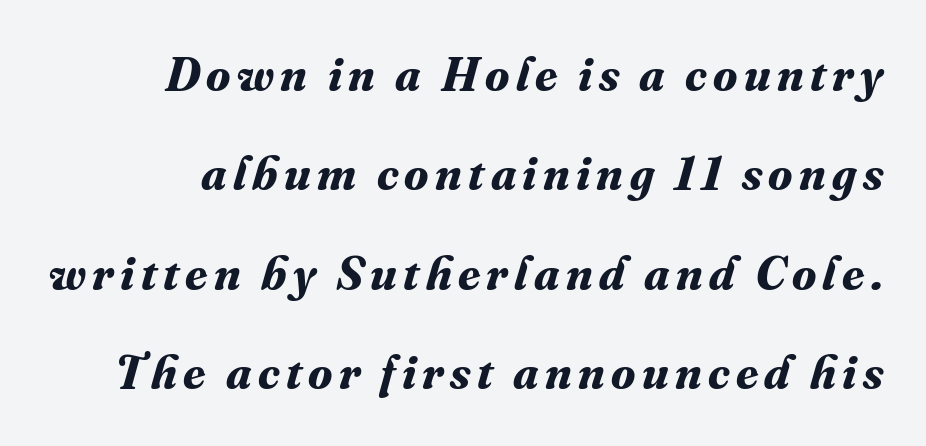
Q: Is the text bold? A: Yes.
Q: Is the text italic (slanted)? A: Yes, it leans right by about 16 degrees.
Q: Is the typeface a serif or a sans-serif typeface? A: Serif.
Q: Is the text underlined? A: No.
Q: Is the spacing between lines tight, normal or loose? A: Loose.
Q: Width (condensed, normal, or wide)? A: Normal.
Q: Stroke contrast? A: Medium.
Q: x-height? A: Small.
Q: Monospaced? A: No.
